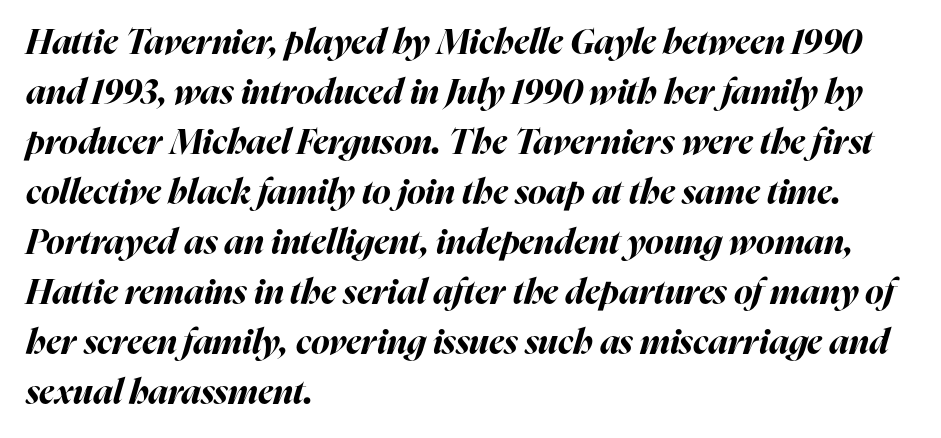
The passage shown is emphatically bold. Each line starts at the same left margin while the right side varies. The typography opts for an oblique posture over an upright one. Spacing verdict: proportional, widths tailored to each character. Glyph-to-glyph distance matches everyday printed text. Check under the words: just untouched page.
